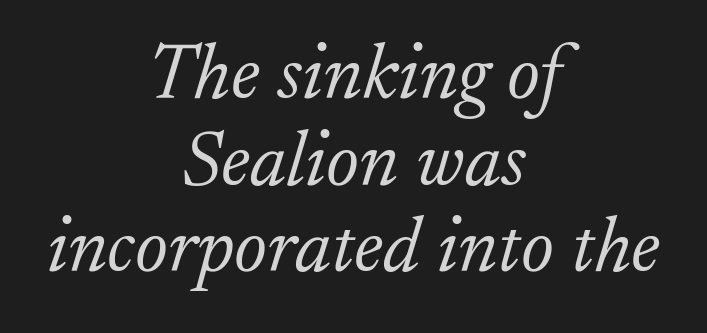
The image shows 78 px light serif type, italic (leaning right); set centered, tight line spacing (1.11x), normal letter spacing, not underlined; low stroke contrast and a small x-height.
